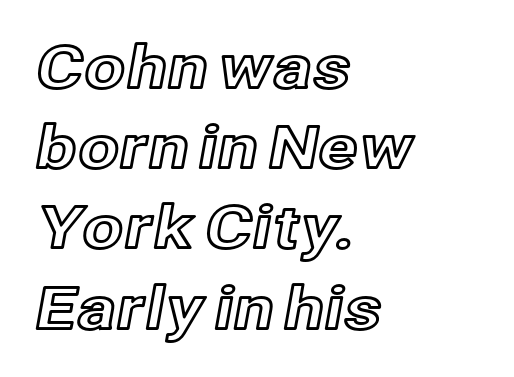
Q: Is the text italic (slanted)? A: Yes.
Q: Is the text underlined? A: No.
Q: How is the paragraph aligned? A: Left-aligned.
Q: Is the spacing between letters normal or unusually wide? A: Normal.
Q: Is the spacing between lines tight, normal or loose? A: Normal.
Q: Width (condensed, normal, or wide)? A: Normal.
Q: x-height? A: Medium.
Q: Monospaced? A: No.
